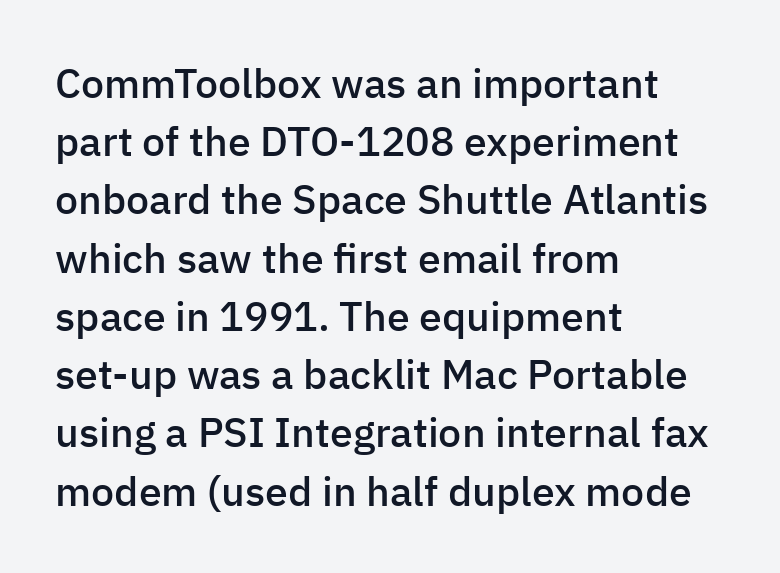
The image shows 41 px semibold sans-serif type, upright; set left-aligned, normal line spacing (1.42x), normal letter spacing, not underlined; low stroke contrast and a medium x-height.
